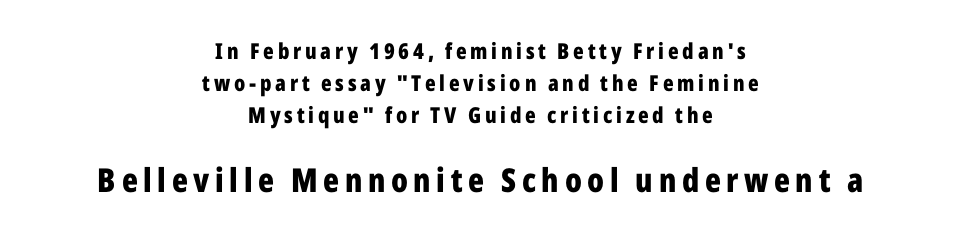
Pretty heavy lettering here — definitely bold. Each letter keeps its own natural width here, so spacing adapts to shape. A typesetter would mark this as roman, not italic. No feet cap the strokes, marking this as sans-serif type. The strip under each line holds only bare page. Size hierarchy here favors the trailing block over the leading one.
